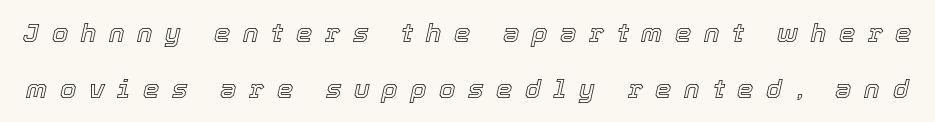
The image shows 26 px text type, italic (leaning right); set loose line spacing (2.14x), unusually wide letter spacing (+0.49 em), not underlined.
